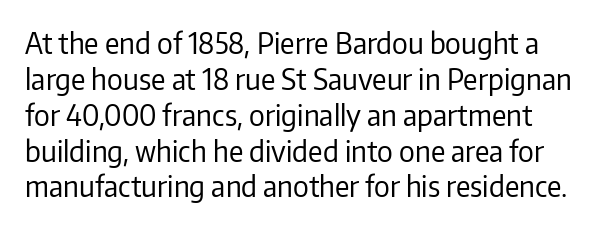
Q: Is the text bold? A: No.
Q: Is the text italic (slanted)? A: No, it is upright.
Q: Is the typeface a serif or a sans-serif typeface? A: Sans-serif.
Q: Is the text underlined? A: No.
Q: Is the spacing between letters normal or unusually wide? A: Normal.
Q: Is the spacing between lines tight, normal or loose? A: Normal.
Q: Width (condensed, normal, or wide)? A: Normal.
Q: Stroke contrast? A: Low.
Q: x-height? A: Medium.
Q: Monospaced? A: No.
